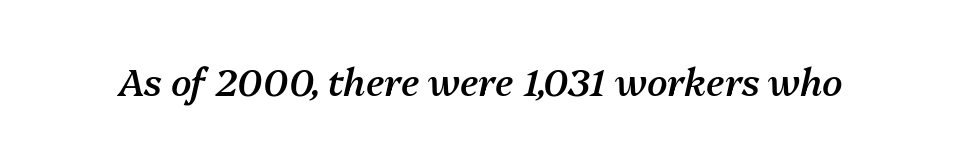
Beneath every word, the page is bare. The font is running at a semibold setting, under full bold. The rendering uses natural spacing where letterforms have individual widths. Observe the ordinary spacing: letters are neighbours, not strangers. If you drew a line through each stem, it would be angled.
